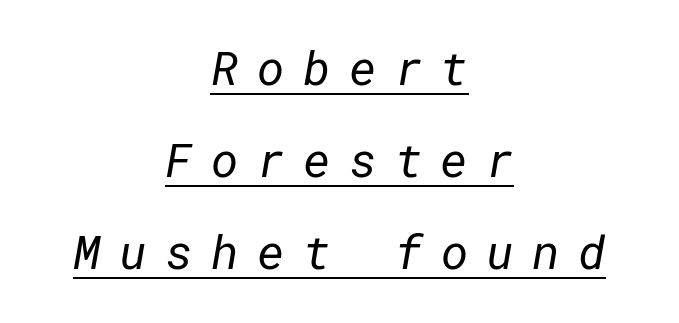
Q: Is the text bold? A: No.
Q: Is the typeface a serif or a sans-serif typeface? A: Sans-serif.
Q: Is the text underlined? A: Yes.
Q: How is the paragraph aligned? A: Centered.
Q: Is the spacing between letters normal or unusually wide? A: Unusually wide.
Q: Is the spacing between lines tight, normal or loose? A: Loose.
Q: Width (condensed, normal, or wide)? A: Normal.
Q: Stroke contrast? A: Low.
Q: x-height? A: Medium.
